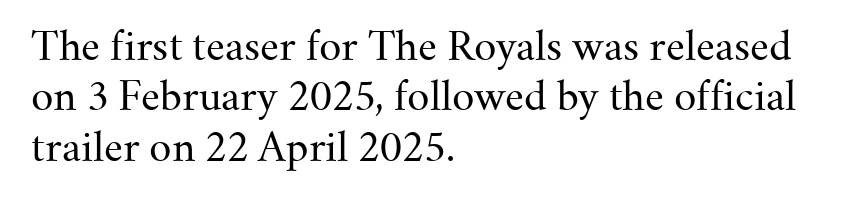
{"serif": "yes", "italic": "no", "bold": "no", "weight": "regular", "width": "normal", "stroke_contrast": "medium", "x_height": "small", "monospaced": "no", "underline": "no", "align": "left", "line_spacing": "normal", "line_spacing_ratio": 1.29, "letter_spacing": "normal", "letter_spacing_em": 0.0, "glyph_px": 39}
